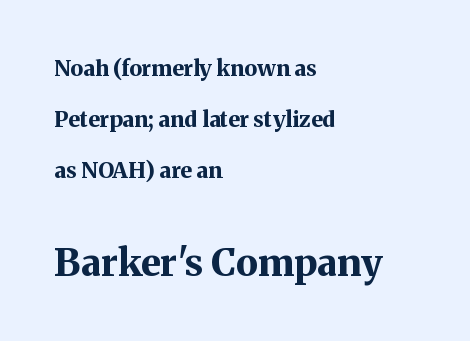
The image shows 38 px bold serif type, upright; set left-aligned, loose line spacing (2.32x), normal letter spacing, not underlined; the second (bottom) block is 1.73x larger; medium stroke contrast and a medium x-height.
